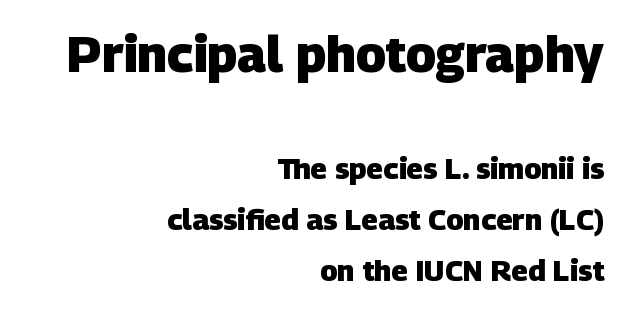
The passage is arranged like a letterhead date or caption credit — flush right. The face used here has the dense, thick strokes of a bold. The letters advance in unequal steps, a hallmark of proportional type. This rendering leaves character spacing at its baseline value.
